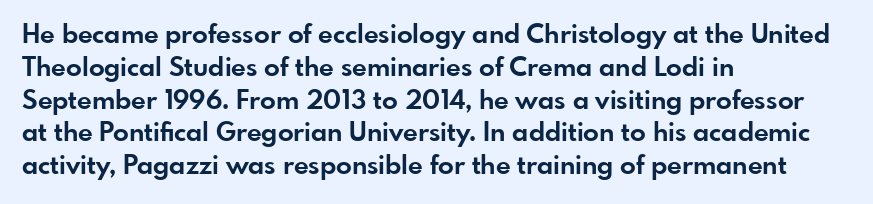
{"italic": "no", "bold": "yes", "underline": "no", "align": "left", "line_spacing": "normal", "line_spacing_ratio": 1.26, "letter_spacing": "normal", "letter_spacing_em": 0.0, "glyph_px": 26}
